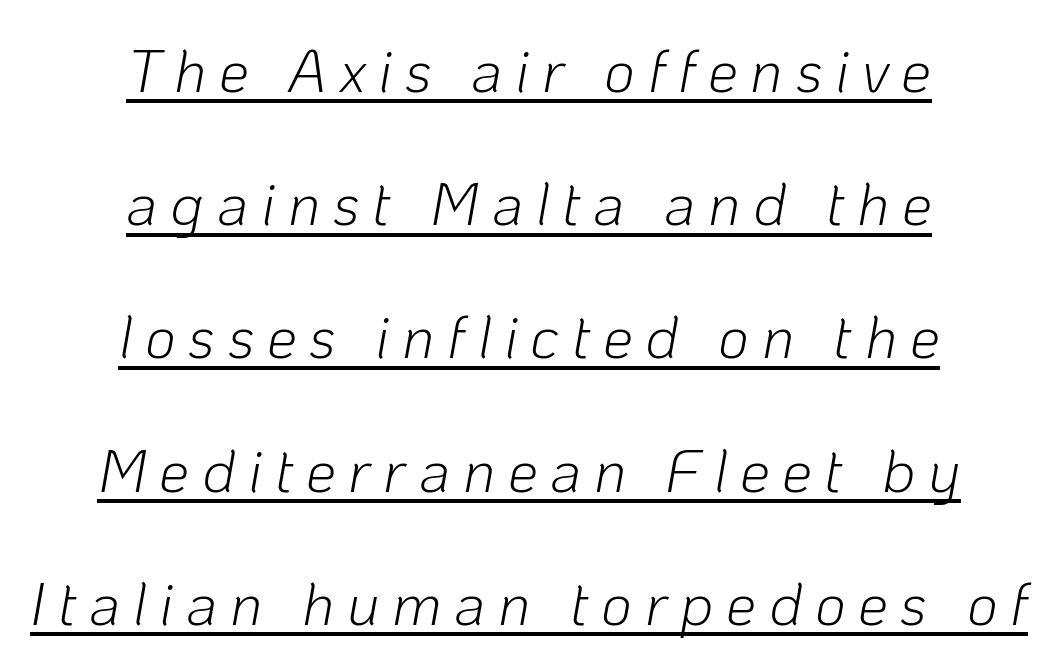
The image shows 60 px light type, italic (leaning right); set centered, loose line spacing (2.22x), unusually wide letter spacing (+0.21 em), underlined; low stroke contrast and a medium x-height.
